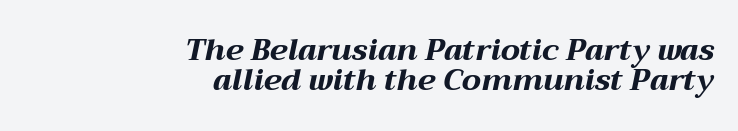
Q: Is the text bold? A: Yes.
Q: Is the text italic (slanted)? A: Yes, it leans right by about 12 degrees.
Q: Is the text underlined? A: No.
Q: How is the paragraph aligned? A: Right-aligned.
Q: Is the spacing between letters normal or unusually wide? A: Normal.
Q: Is the spacing between lines tight, normal or loose? A: Tight.
Q: Width (condensed, normal, or wide)? A: Wide.
Q: Stroke contrast? A: Medium.
Q: x-height? A: Medium.
Q: Monospaced? A: No.
